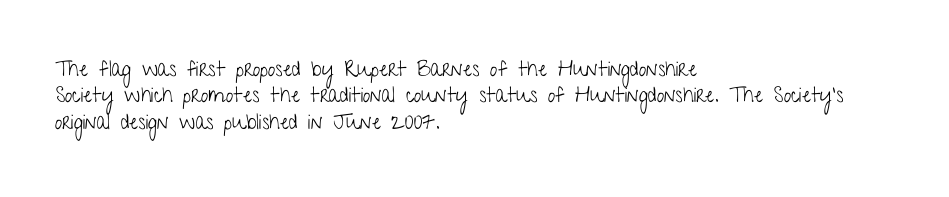
The rendering uses a moderate line-height, typical for paragraphs. Only glyphs here, with clear space below each row. The passage is arranged the way most books set body copy — flush left. Spacing between characters is what you'd get straight out of the box.
